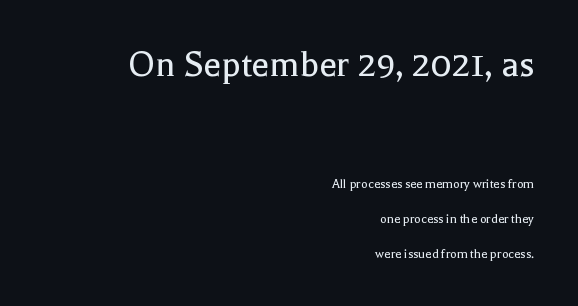
{"serif": "yes", "italic": "no", "bold": "no", "weight": "regular", "width": "normal", "x_height": "medium", "monospaced": "no", "underline": "no", "align": "right", "line_spacing": "loose", "line_spacing_ratio": 2.5, "letter_spacing": "normal", "letter_spacing_em": 0.0, "larger_block": "first", "size_ratio": 2.86, "glyph_px": 40}
